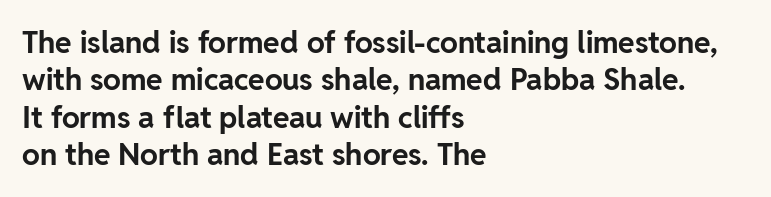
Q: Is the text bold? A: Yes.
Q: Is the text italic (slanted)? A: No, it is upright.
Q: Is the typeface a serif or a sans-serif typeface? A: Sans-serif.
Q: Is the text underlined? A: No.
Q: How is the paragraph aligned? A: Left-aligned.
Q: Is the spacing between letters normal or unusually wide? A: Normal.
Q: Is the spacing between lines tight, normal or loose? A: Normal.
Q: Width (condensed, normal, or wide)? A: Normal.
Q: Stroke contrast? A: Low.
Q: x-height? A: Medium.
Q: Monospaced? A: No.
